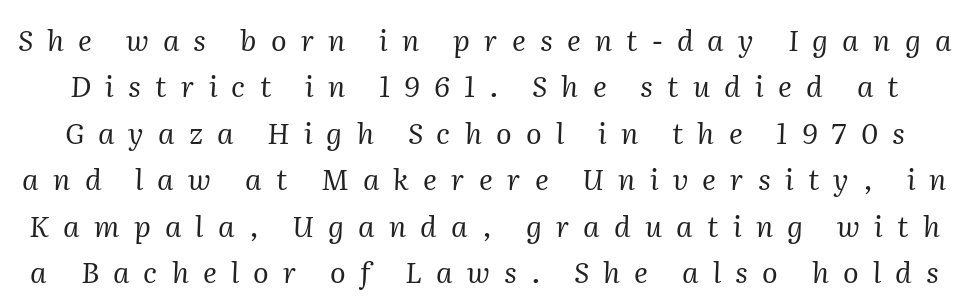
Q: Is the text bold? A: No.
Q: Is the text italic (slanted)? A: Yes, it leans right by about 2 degrees.
Q: Is the typeface a serif or a sans-serif typeface? A: Serif.
Q: Is the text underlined? A: No.
Q: Is the spacing between letters normal or unusually wide? A: Unusually wide.
Q: Is the spacing between lines tight, normal or loose? A: Normal.
Q: Width (condensed, normal, or wide)? A: Normal.
Q: Stroke contrast? A: Medium.
Q: x-height? A: Medium.
Q: Monospaced? A: No.
